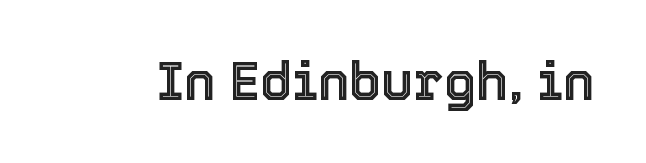
Q: Is the text italic (slanted)? A: No, it is upright.
Q: Is the text underlined? A: No.
Q: Is the spacing between letters normal or unusually wide? A: Normal.
Q: Width (condensed, normal, or wide)? A: Normal.
Q: x-height? A: Medium.
Q: Monospaced? A: No.
